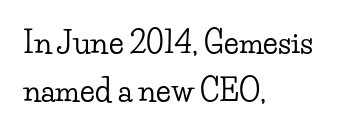
{"serif": "yes", "italic": "no", "width": "wide", "stroke_contrast": "low", "x_height": "small", "monospaced": "no", "underline": "no", "align": "left", "line_spacing": "normal", "line_spacing_ratio": 1.59, "letter_spacing": "normal", "letter_spacing_em": 0.0, "glyph_px": 30}
